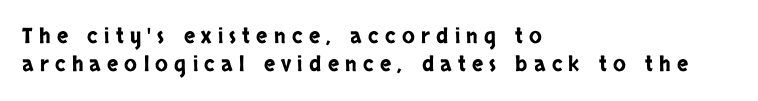
Q: Is the text italic (slanted)? A: No, it is upright.
Q: Is the text underlined? A: No.
Q: How is the paragraph aligned? A: Left-aligned.
Q: Is the spacing between letters normal or unusually wide? A: Unusually wide.
Q: Is the spacing between lines tight, normal or loose? A: Normal.
